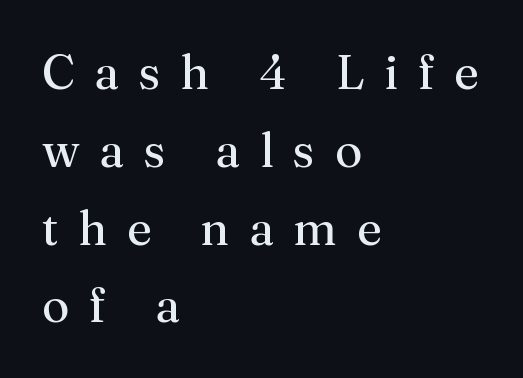
This rendering widens character spacing well past its baseline value. Check the space under the baseline: it is left empty. Are there feet on the stems? There are — it's a serif. The text block is weighted toward the left margin, trailing off unevenly rightward. The rendering uses natural spacing where letterforms have individual widths. Every stem runs plumb, perpendicular to the baseline.
